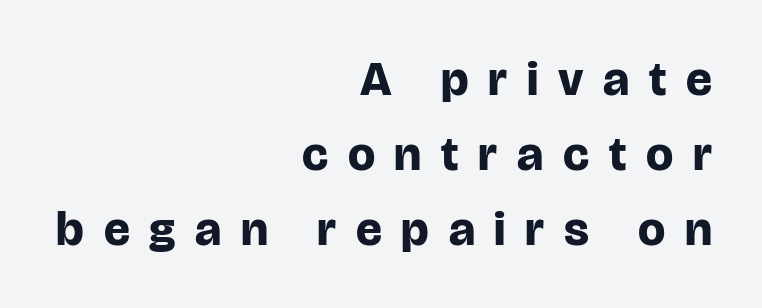
The image shows 48 px bold sans-serif type, upright; set right-aligned, normal line spacing (1.56x), unusually wide letter spacing (+0.41 em), not underlined; low stroke contrast and a large x-height.
